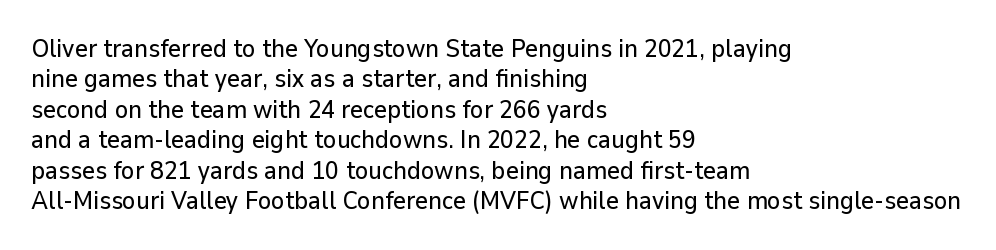
The typography opts for an upright posture over an oblique one. The letterforms sit shoulder to shoulder at normal distance. Compared with a centered layout, this one pins lines to the left instead. Descenders are the only things crossing below the line.
